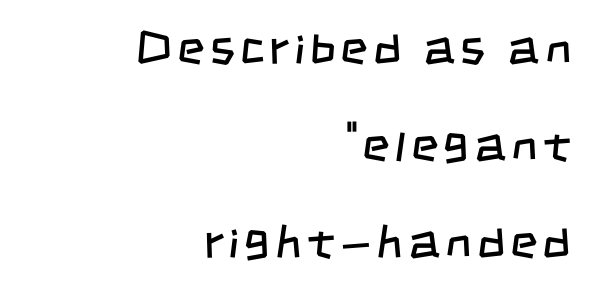
Examine the stroke ends and you'll find no serifs. The face looks like a standard text weight, possibly lighter. The rendering anchors every line to the right-hand side. The letters advance in unequal steps, a hallmark of proportional type. What's the leading like? Stretched, with rows far apart.
